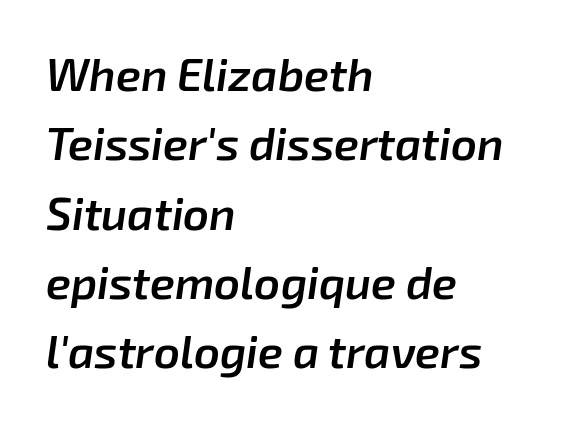
Q: Is the text bold? A: Semi-bold.
Q: Is the text italic (slanted)? A: Yes, it leans right by about 8 degrees.
Q: Is the text underlined? A: No.
Q: How is the paragraph aligned? A: Left-aligned.
Q: Is the spacing between letters normal or unusually wide? A: Normal.
Q: Is the spacing between lines tight, normal or loose? A: Normal.
Q: Width (condensed, normal, or wide)? A: Normal.
Q: Stroke contrast? A: Low.
Q: x-height? A: Medium.
Q: Monospaced? A: No.
